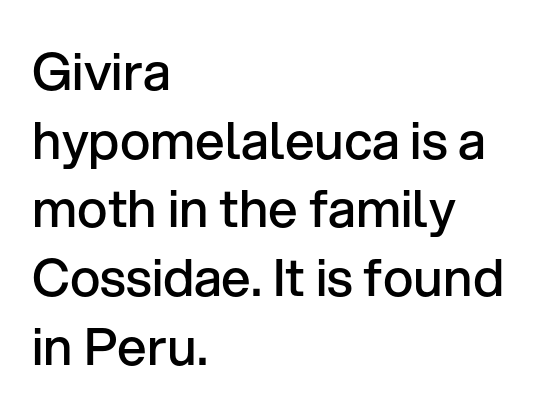
Nothing sits at the stroke ends, so this counts as sans-serif. The passage is arranged the way most books set body copy — flush left. Words float on clear page, feet unadorned. Is this a fixed-width face? No — the glyphs have proportional, varying widths.
